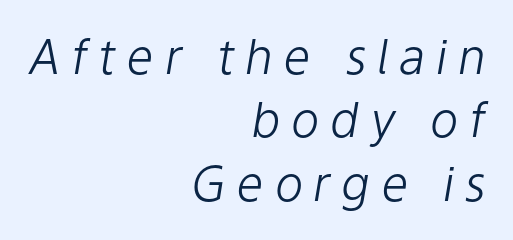
Q: Is the text bold? A: No.
Q: Is the text italic (slanted)? A: Yes, it leans right by about 9 degrees.
Q: Is the text underlined? A: No.
Q: How is the paragraph aligned? A: Right-aligned.
Q: Is the spacing between letters normal or unusually wide? A: Unusually wide.
Q: Is the spacing between lines tight, normal or loose? A: Normal.
Q: Width (condensed, normal, or wide)? A: Normal.
Q: Stroke contrast? A: Low.
Q: x-height? A: Medium.
Q: Monospaced? A: No.
